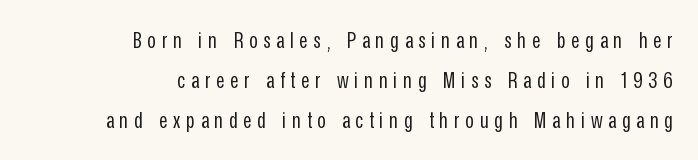
A flush-right, rag-left setting is used for this passage. In terms of posture, this sample is upright. The horizontal fit of the characters is loose and conspicuously gappy. Weight: in the light-to-regular range. Descenders hang freely into open space.
